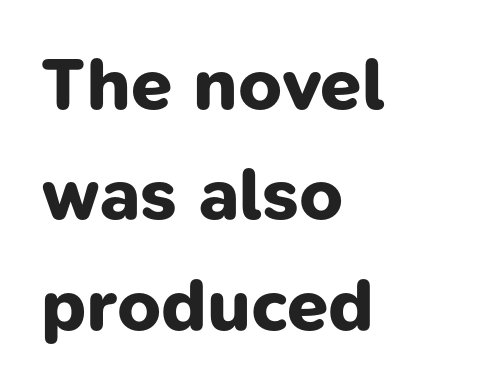
{"serif": "no", "bold": "yes", "weight": "bold", "width": "normal", "stroke_contrast": "low", "x_height": "medium", "monospaced": "no", "underline": "no", "align": "left", "line_spacing": "normal", "line_spacing_ratio": 1.49, "letter_spacing": "normal", "letter_spacing_em": 0.0, "glyph_px": 74}
